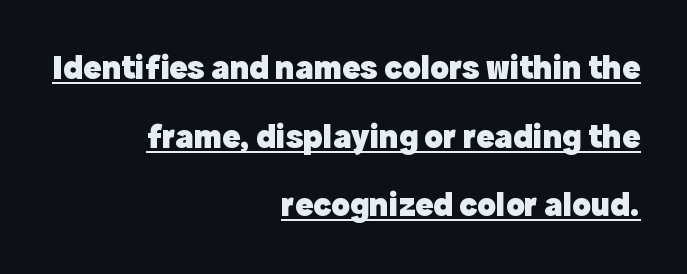
{"serif": "no", "italic": "no", "bold": "yes", "weight": "heavy", "width": "normal", "x_height": "medium", "monospaced": "no", "underline": "yes", "align": "right", "line_spacing": "loose", "line_spacing_ratio": 2.02, "letter_spacing": "normal", "letter_spacing_em": 0.0, "glyph_px": 34}
